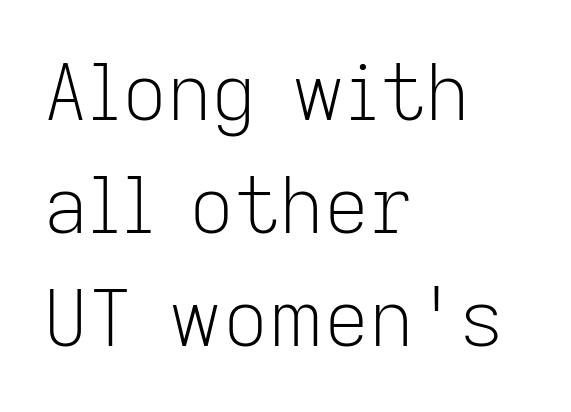
One glance says typical: line gaps are just what's usual. This rendering employs a face without finishing strokes, i.e., a sans-serif. Ascenders rise straight up at ninety degrees. Standard letterfit; no display-style spreading of the glyphs. Line starts are locked; line ends wander.
